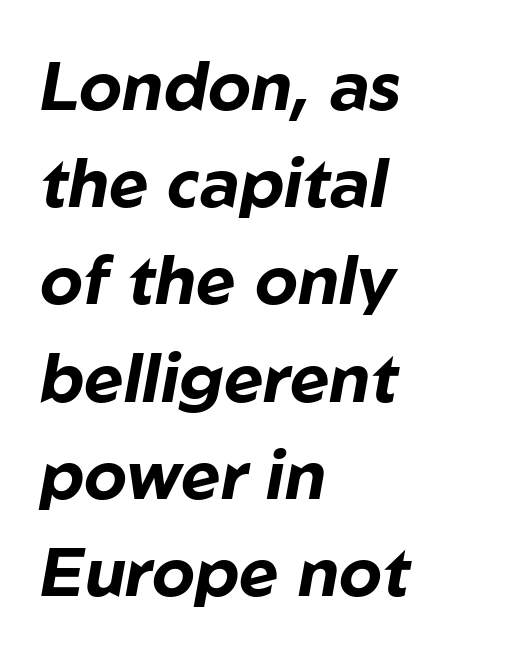
The image shows 68 px bold type, italic (leaning right); set left-aligned, normal line spacing (1.43x), normal letter spacing, not underlined; low stroke contrast and a medium x-height.
